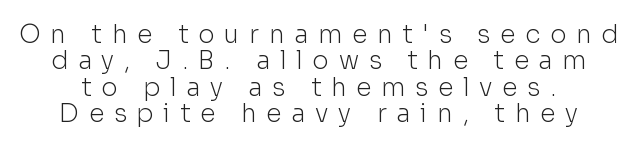
The space beneath each line is pristine and unruled. This reads as an unemphasized weight, regular at the heaviest. Notice how descenders almost collide with the ascenders below — that's tight leading. Vertical strokes here are truly vertical.
